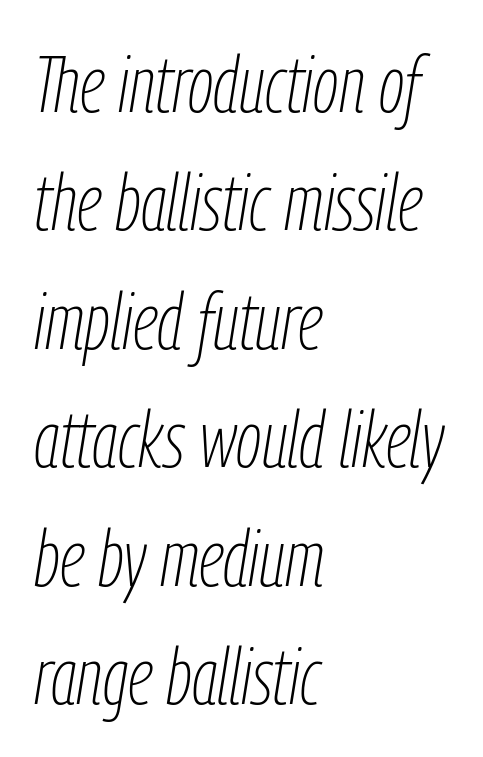
The image shows 80 px thin, condensed type, italic (leaning right); set left-aligned, normal line spacing (1.48x), normal letter spacing, not underlined; low stroke contrast and a medium x-height.
